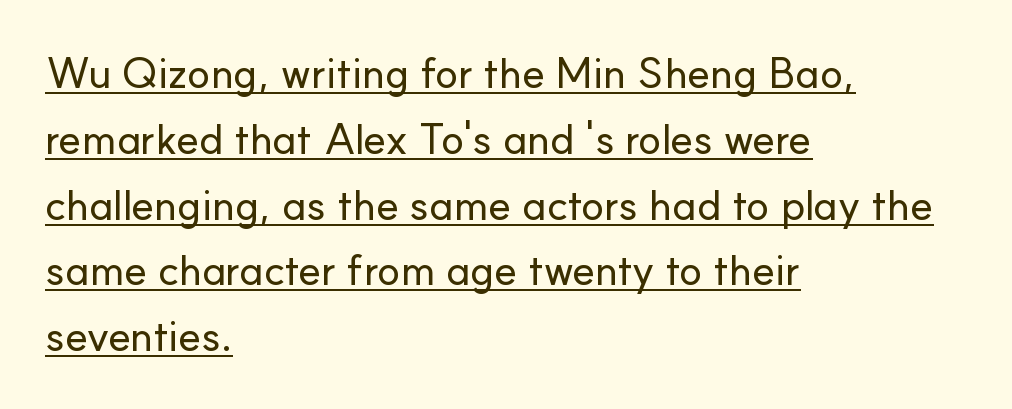
{"serif": "no", "italic": "no", "width": "normal", "stroke_contrast": "low", "x_height": "small", "monospaced": "no", "underline": "yes", "align": "left", "line_spacing": "normal", "line_spacing_ratio": 1.53, "letter_spacing": "normal", "letter_spacing_em": 0.0, "glyph_px": 43}
